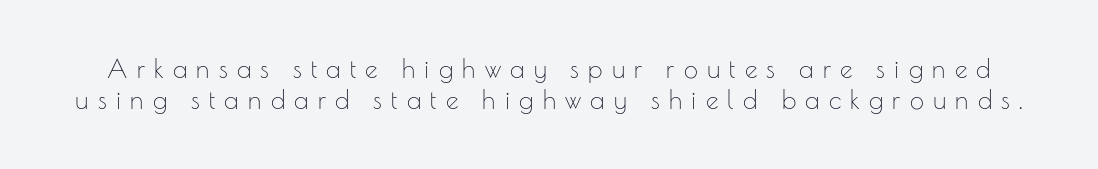
Q: Is the text bold? A: No.
Q: Is the text italic (slanted)? A: No, it is upright.
Q: Is the text underlined? A: No.
Q: Is the spacing between letters normal or unusually wide? A: Unusually wide.
Q: Is the spacing between lines tight, normal or loose? A: Normal.
